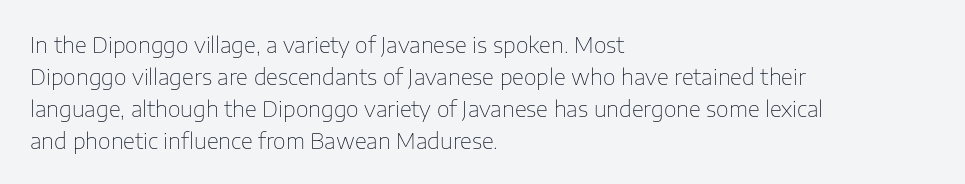
{"italic": "no", "bold": "no", "underline": "no", "align": "left", "line_spacing": "normal", "line_spacing_ratio": 1.45, "letter_spacing": "normal", "letter_spacing_em": 0.0, "glyph_px": 22}
